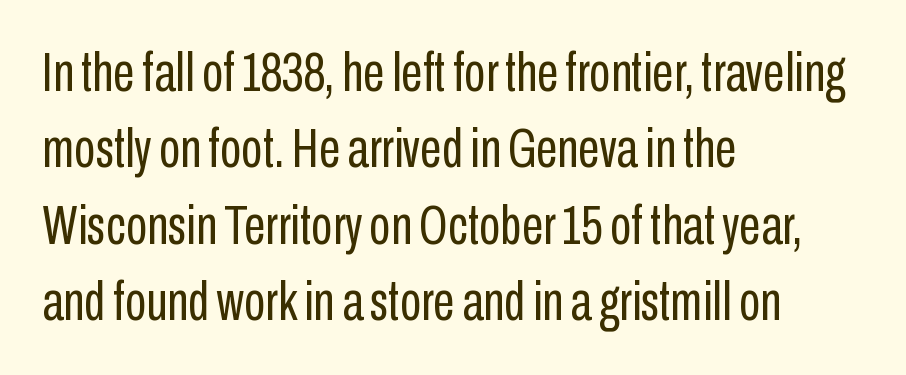
The image shows 55 px regular-weight, condensed sans-serif type, upright; set left-aligned, normal line spacing (1.39x), normal letter spacing, not underlined; low stroke contrast and a medium x-height.
